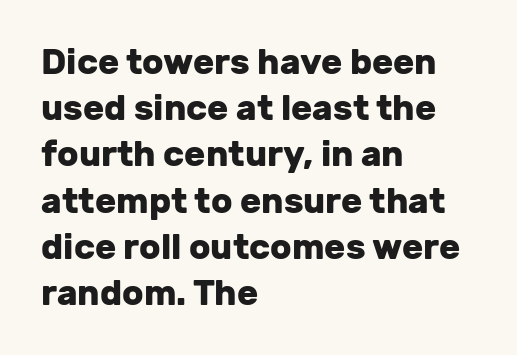
The image shows 35 px heavy sans-serif type, upright; set left-aligned, normal line spacing (1.32x), normal letter spacing, not underlined; low stroke contrast and a medium x-height.
